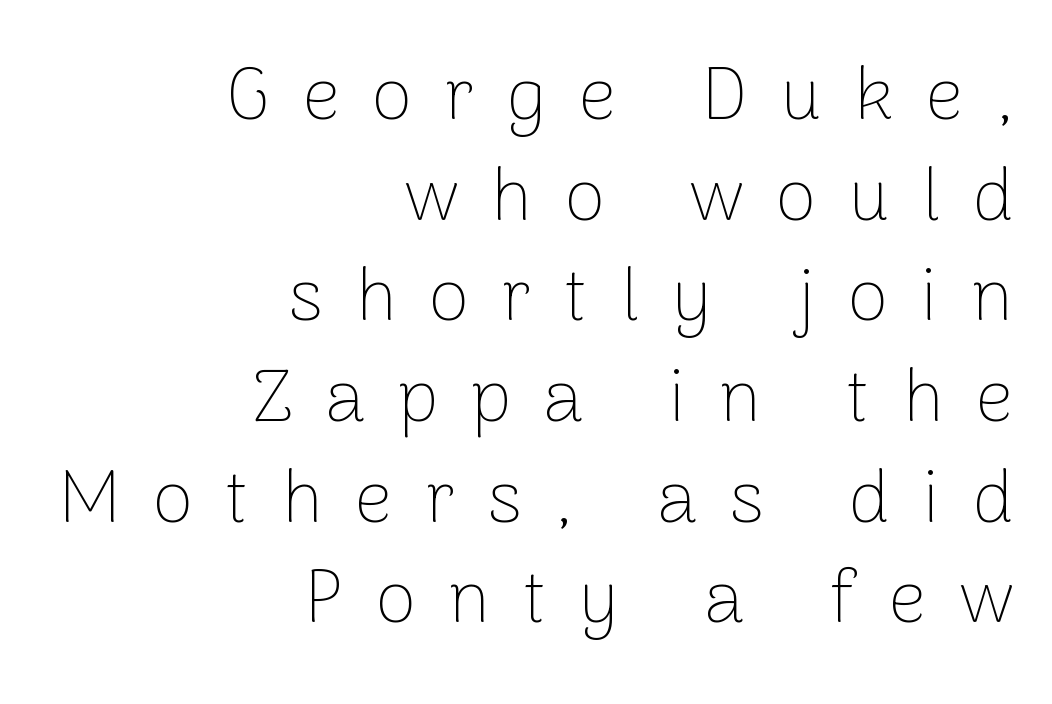
Descender tails drop into unmarked territory. These lines are composed in type without serifs. In CSS terms this would be text-align: right. Weight: in the light-to-regular range.
